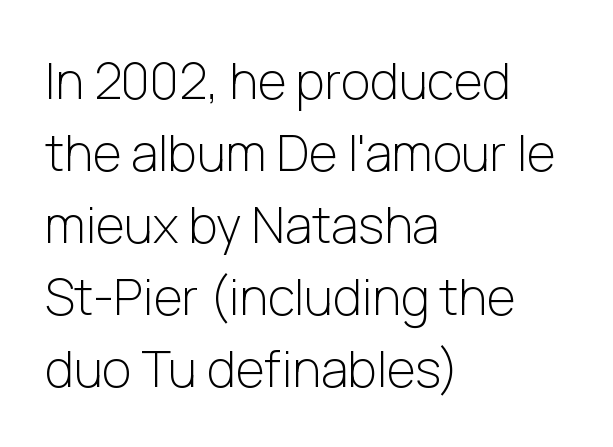
Any mark beneath the type? The region is blank. Heft: none added — not bold. No feet cap the strokes, marking this as sans-serif type. Does the leading feel generous? No, just average. The compositor pushed each line to the left boundary. You could call the tracking neutral — neither tight nor loose.
